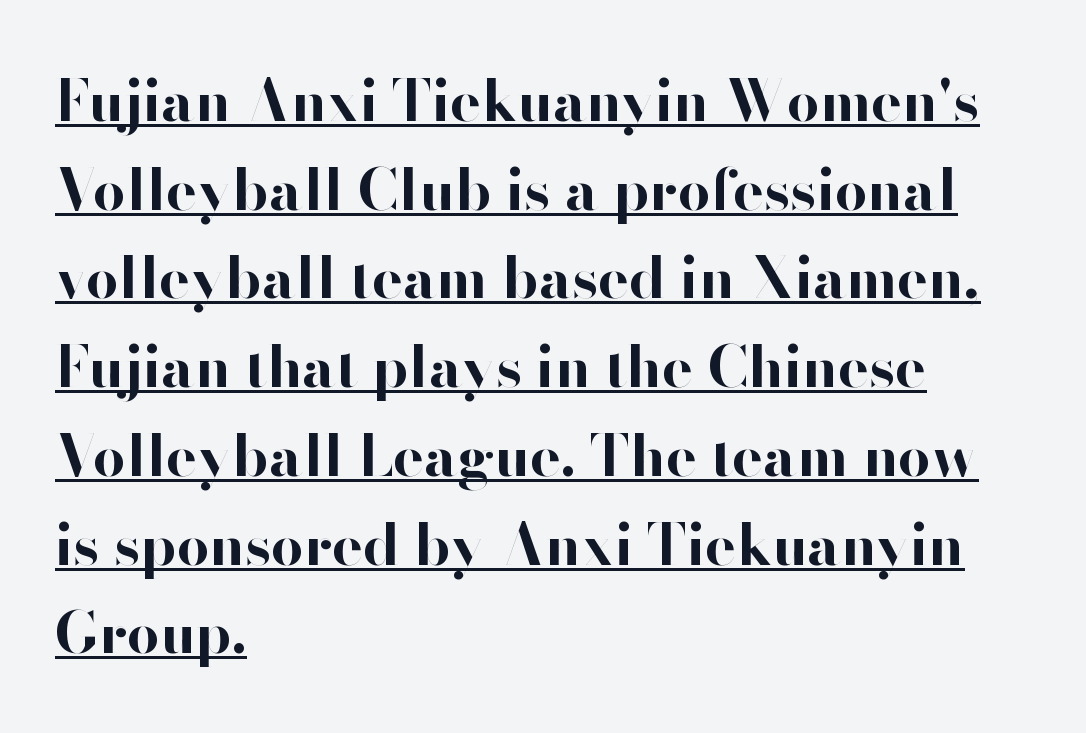
The image shows 58 px bold sans-serif type, upright; set left-aligned, normal line spacing (1.53x), normal letter spacing, underlined; high stroke contrast and a small x-height.
